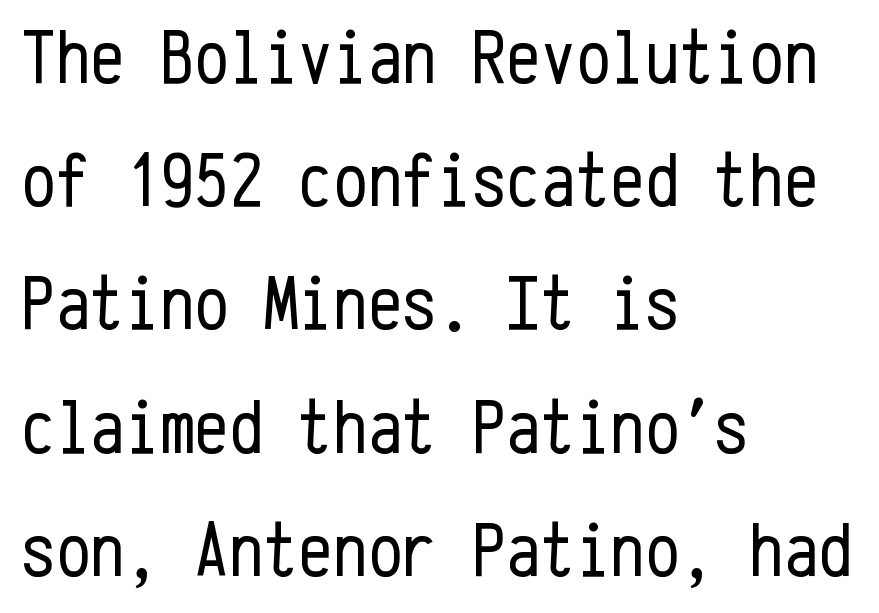
{"serif": "no", "italic": "no", "bold": "no", "weight": "regular", "width": "condensed", "stroke_contrast": "low", "x_height": "medium", "monospaced": "yes", "underline": "no", "align": "left", "line_spacing": "normal", "line_spacing_ratio": 1.6, "letter_spacing": "normal", "letter_spacing_em": 0.0, "glyph_px": 77}
